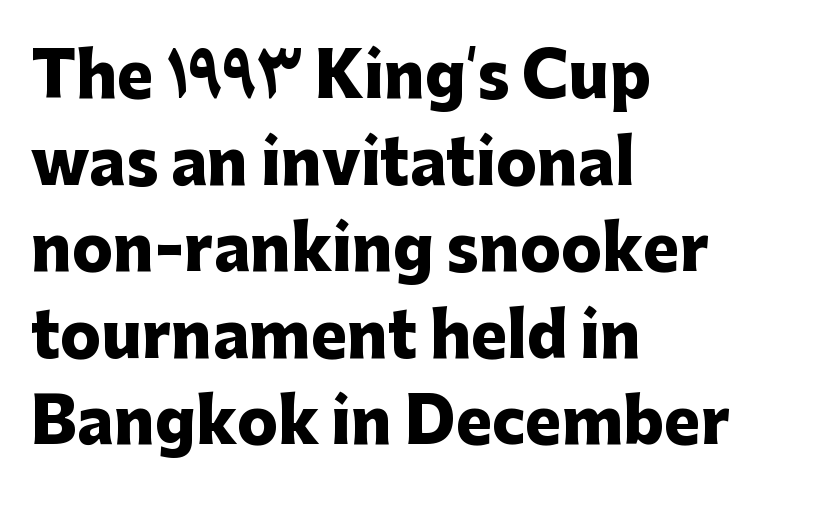
{"serif": "no", "italic": "no", "bold": "yes", "weight": "heavy", "width": "normal", "stroke_contrast": "low", "x_height": "medium", "monospaced": "no", "underline": "no", "align": "left", "line_spacing": "normal", "line_spacing_ratio": 1.42, "letter_spacing": "normal", "letter_spacing_em": 0.0, "glyph_px": 61}
